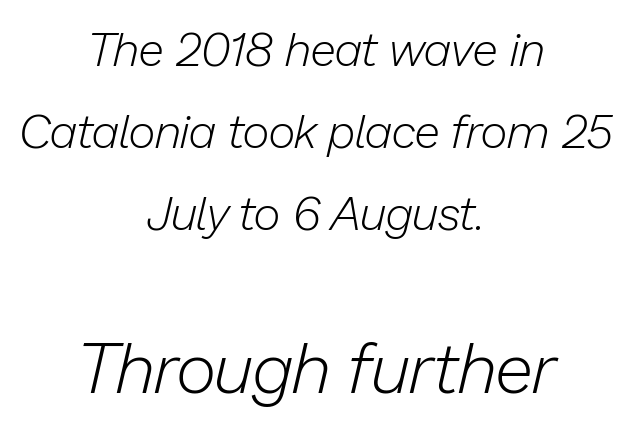
The image shows 70 px light type, italic (leaning right); set centered, line spacing 1.75x, normal letter spacing, not underlined; the second (bottom) block is 1.49x larger; low stroke contrast and a medium x-height.
